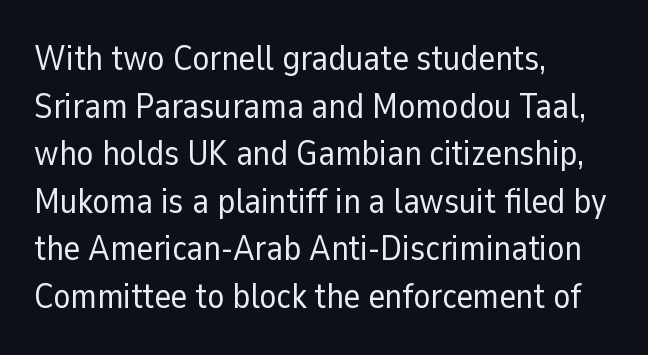
Q: Is the text bold? A: No.
Q: Is the text italic (slanted)? A: No, it is upright.
Q: Is the typeface a serif or a sans-serif typeface? A: Sans-serif.
Q: Is the text underlined? A: No.
Q: How is the paragraph aligned? A: Left-aligned.
Q: Is the spacing between letters normal or unusually wide? A: Normal.
Q: Is the spacing between lines tight, normal or loose? A: Normal.
Q: Width (condensed, normal, or wide)? A: Normal.
Q: Stroke contrast? A: Low.
Q: x-height? A: Medium.
Q: Monospaced? A: No.
